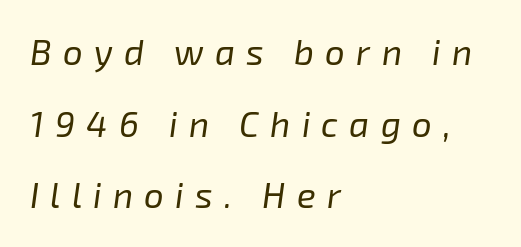
{"italic": "yes", "lean": "right", "slant_degrees": 8, "bold": "no", "weight": "regular", "width": "normal", "stroke_contrast": "low", "x_height": "medium", "monospaced": "no", "underline": "no", "align": "left", "line_spacing": "loose", "line_spacing_ratio": 2.05, "letter_spacing": "wide", "letter_spacing_em": 0.32, "glyph_px": 35}
